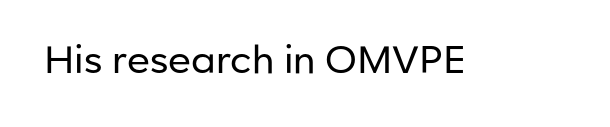
Q: Is the text bold? A: No.
Q: Is the text italic (slanted)? A: No, it is upright.
Q: Is the typeface a serif or a sans-serif typeface? A: Sans-serif.
Q: Is the text underlined? A: No.
Q: Is the spacing between letters normal or unusually wide? A: Normal.
Q: Width (condensed, normal, or wide)? A: Normal.
Q: Stroke contrast? A: Low.
Q: x-height? A: Medium.
Q: Monospaced? A: No.
